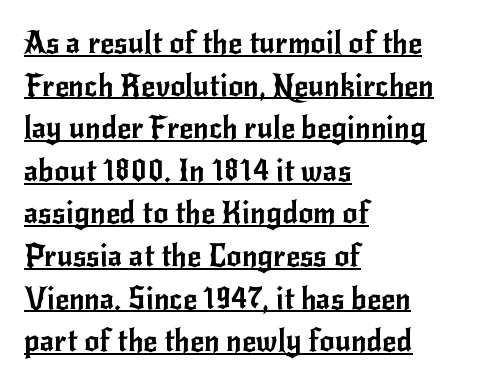
Note: no serifs on the glyphs. Like a heading marked for emphasis, these lines bear an underscore. In terms of letterspacing, this is plain default setting. Quick note: interline space is typical. A student would call this left alignment; a typographer would say flush left, rag right. This sample uses an upright cut, with every glyph sitting square on the baseline.
